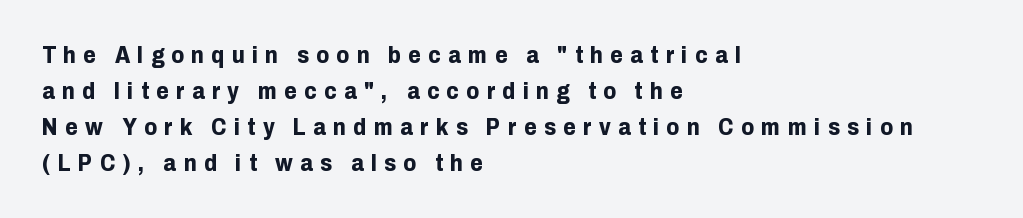
Q: Is the text bold? A: Yes.
Q: Is the text italic (slanted)? A: No, it is upright.
Q: Is the text underlined? A: No.
Q: How is the paragraph aligned? A: Left-aligned.
Q: Is the spacing between letters normal or unusually wide? A: Unusually wide.
Q: Is the spacing between lines tight, normal or loose? A: Normal.
